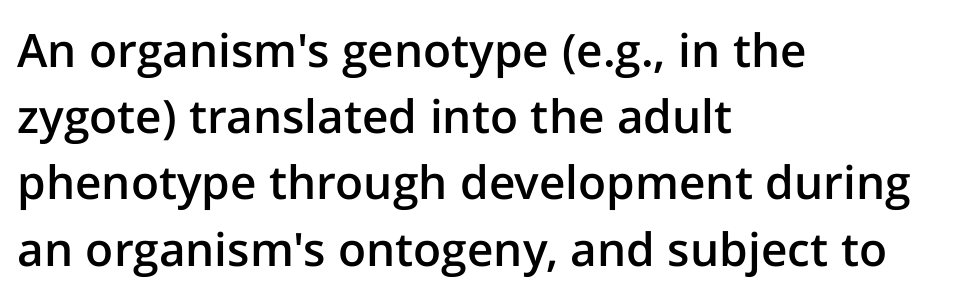
Q: Is the text bold? A: Semi-bold.
Q: Is the text italic (slanted)? A: No, it is upright.
Q: Is the typeface a serif or a sans-serif typeface? A: Sans-serif.
Q: Is the text underlined? A: No.
Q: How is the paragraph aligned? A: Left-aligned.
Q: Is the spacing between letters normal or unusually wide? A: Normal.
Q: Is the spacing between lines tight, normal or loose? A: Normal.
Q: Width (condensed, normal, or wide)? A: Normal.
Q: Stroke contrast? A: Low.
Q: x-height? A: Medium.
Q: Monospaced? A: No.
